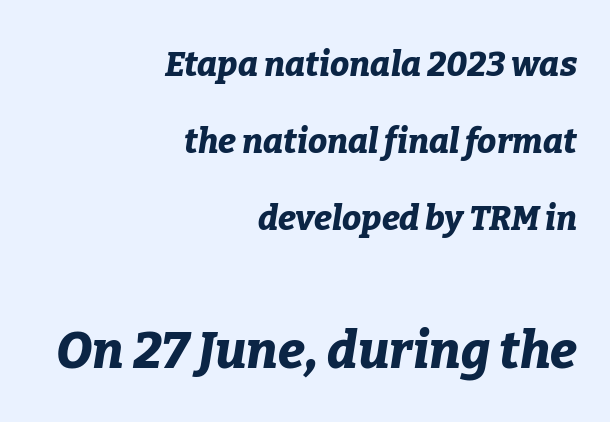
The image shows 51 px bold type, italic (leaning right); set right-aligned, loose line spacing (2.26x), normal letter spacing, not underlined; the second (bottom) block is 1.5x larger; low stroke contrast and a medium x-height.
